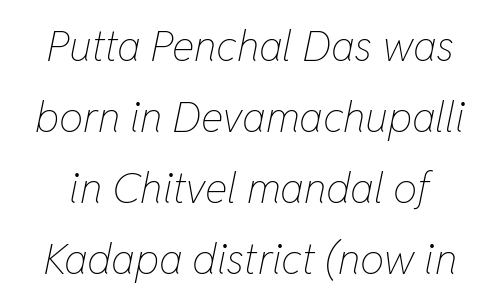
If you measured baseline to baseline, you'd find a middling distance. Is this a fixed-width face? No — the glyphs have proportional, varying widths. Heft: none added — not bold. The rendering keeps characters at their native spacing.
